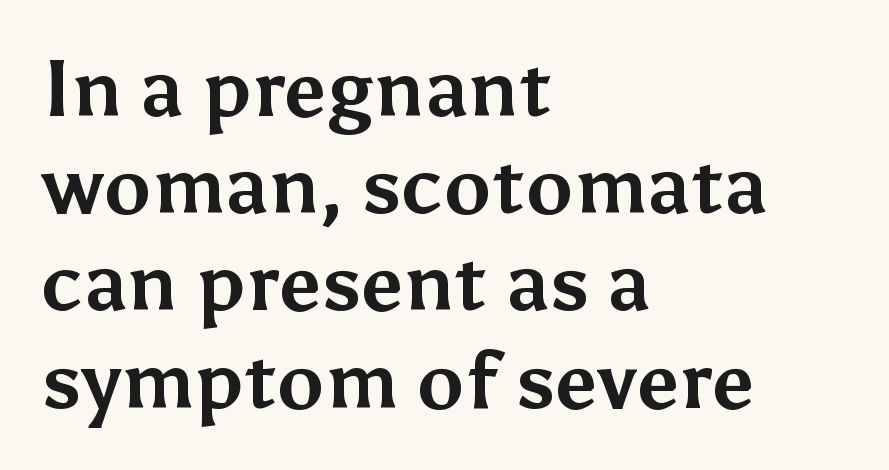
Q: Is the text bold? A: Yes.
Q: Is the text italic (slanted)? A: No, it is upright.
Q: Is the typeface a serif or a sans-serif typeface? A: Sans-serif.
Q: Is the text underlined? A: No.
Q: How is the paragraph aligned? A: Left-aligned.
Q: Is the spacing between letters normal or unusually wide? A: Normal.
Q: Width (condensed, normal, or wide)? A: Normal.
Q: Stroke contrast? A: Medium.
Q: x-height? A: Medium.
Q: Monospaced? A: No.
